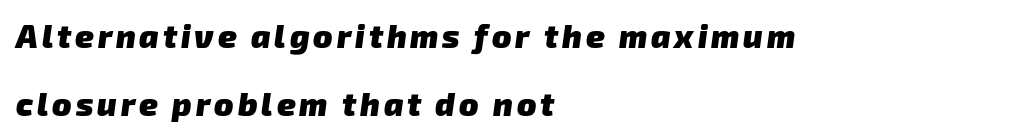
{"serif": "no", "bold": "yes", "weight": "heavy", "width": "normal", "stroke_contrast": "low", "x_height": "medium", "monospaced": "no", "underline": "no", "align": "left", "line_spacing": "loose", "line_spacing_ratio": 2.12, "glyph_px": 32}
